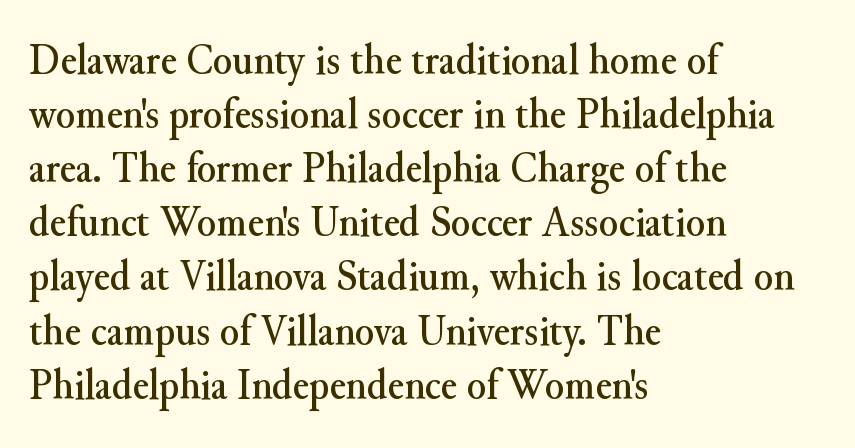
Q: Is the text italic (slanted)? A: No, it is upright.
Q: Is the typeface a serif or a sans-serif typeface? A: Serif.
Q: Is the text underlined? A: No.
Q: How is the paragraph aligned? A: Left-aligned.
Q: Is the spacing between letters normal or unusually wide? A: Normal.
Q: Width (condensed, normal, or wide)? A: Normal.
Q: Stroke contrast? A: Medium.
Q: x-height? A: Small.
Q: Monospaced? A: No.
